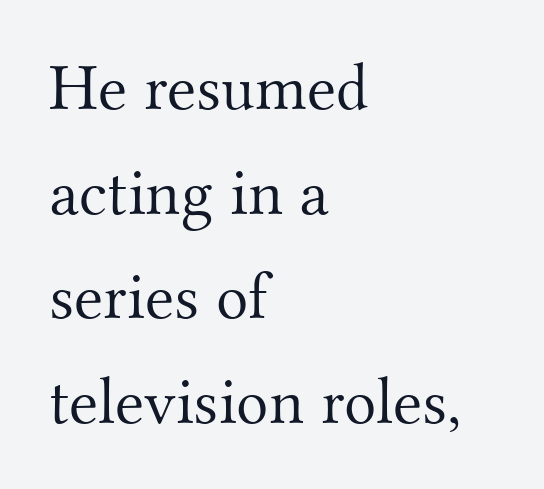
Look at the bottom of the vertical strokes: they flare into serifs here. The typeface has the unassuming heft of standard copy or less. You could not count columns in this text — the font is proportionally spaced. A typesetter would mark this as roman, not italic. Honestly, the letter spacing is just normal — you wouldn't notice it.
